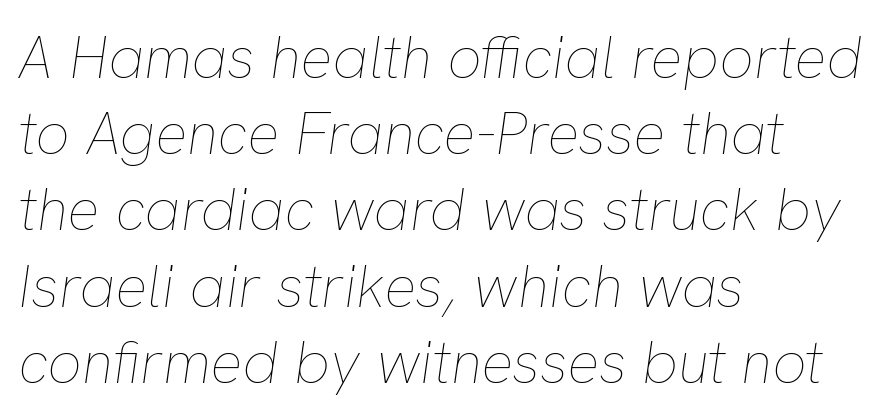
A typesetter would mark this as italic. The letters advance in unequal steps, a hallmark of proportional type. Nothing unusual about the tracking: characters are spaced as the font intends. Ink coverage per letter is moderate at most. The vertical gap from one line to the next is medium.
